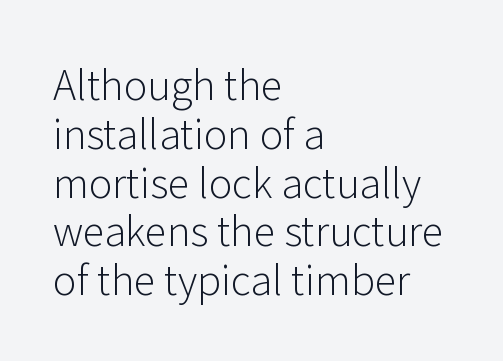
Q: Is the text bold? A: No.
Q: Is the text italic (slanted)? A: No, it is upright.
Q: Is the typeface a serif or a sans-serif typeface? A: Sans-serif.
Q: Is the text underlined? A: No.
Q: How is the paragraph aligned? A: Left-aligned.
Q: Is the spacing between letters normal or unusually wide? A: Normal.
Q: Width (condensed, normal, or wide)? A: Normal.
Q: Stroke contrast? A: Low.
Q: x-height? A: Medium.
Q: Monospaced? A: No.
